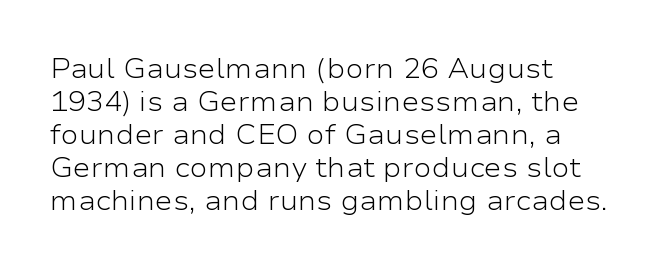
The type sits square on the baseline with zero lean. All the whitespace from short lines collects on the right. Students, note that the glyphs here touch the page at normal intervals. Weight class: somewhere from thin through regular. The foot of each line stays bare and open.
